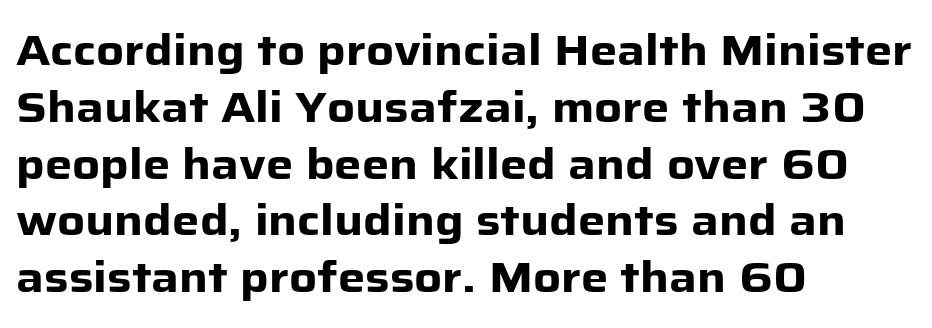
The image shows 43 px heavy sans-serif type, upright; set left-aligned, normal line spacing (1.32x), normal letter spacing, not underlined; low stroke contrast and a medium x-height.
